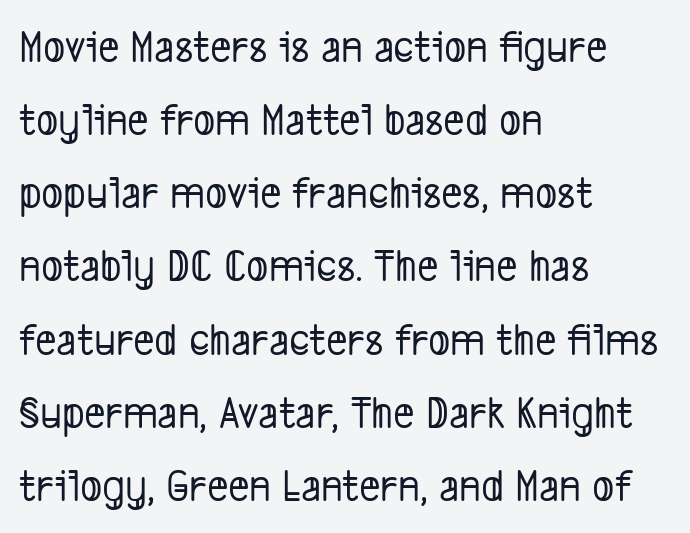
{"serif": "no", "width": "condensed", "stroke_contrast": "low", "x_height": "medium", "monospaced": "no", "underline": "no", "align": "left", "line_spacing": "normal", "line_spacing_ratio": 1.59, "letter_spacing": "normal", "letter_spacing_em": 0.0, "glyph_px": 46}
